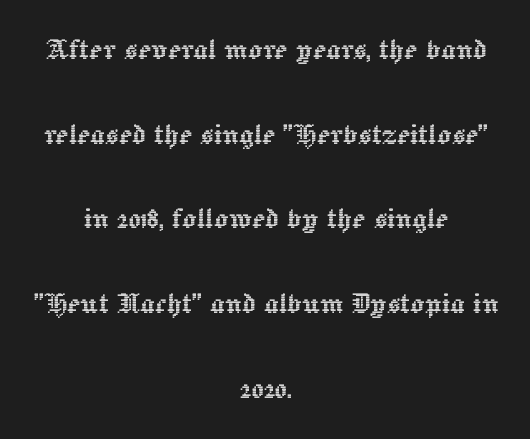
{"italic": "no", "width": "normal", "x_height": "medium", "monospaced": "no", "underline": "no", "align": "center", "line_spacing": "loose", "line_spacing_ratio": 2.42, "letter_spacing": "normal", "letter_spacing_em": 0.0, "glyph_px": 35}
